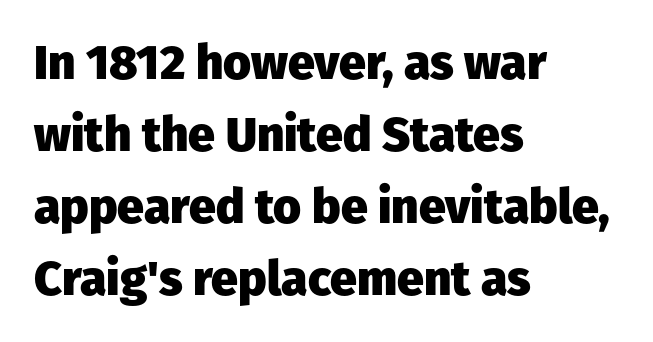
The image shows 48 px heavy sans-serif type, upright; set left-aligned, normal line spacing (1.5x), normal letter spacing, not underlined; low stroke contrast and a medium x-height.
